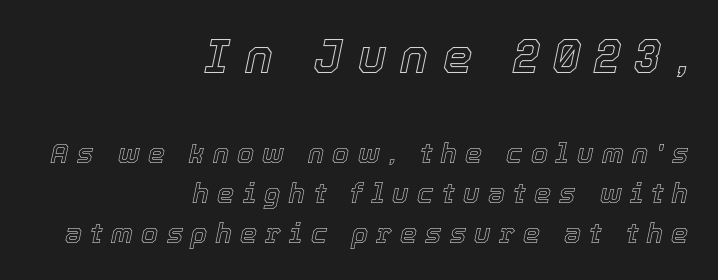
Characters are canted at an angle relative to the baseline's perpendicular. The letters advance in unequal steps, a hallmark of proportional type. The block sitting higher on the canvas is the one with enlarged characters. Each word looks stretched out because of the extra space between its letters. The lines in this sample share a right terminus and differ only in where they begin.
